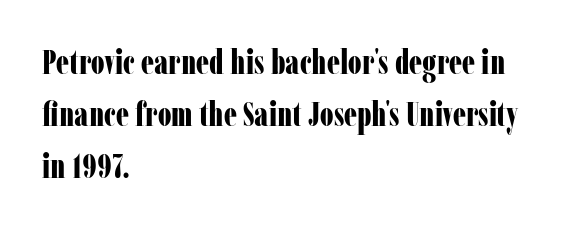
Q: Is the text bold? A: Yes.
Q: Is the text italic (slanted)? A: No, it is upright.
Q: Is the typeface a serif or a sans-serif typeface? A: Serif.
Q: Is the text underlined? A: No.
Q: How is the paragraph aligned? A: Left-aligned.
Q: Is the spacing between letters normal or unusually wide? A: Normal.
Q: Is the spacing between lines tight, normal or loose? A: Normal.
Q: Width (condensed, normal, or wide)? A: Condensed.
Q: Stroke contrast? A: Low.
Q: x-height? A: Medium.
Q: Monospaced? A: No.
